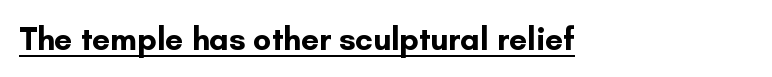
Q: Is the text bold? A: Yes.
Q: Is the text italic (slanted)? A: No, it is upright.
Q: Is the typeface a serif or a sans-serif typeface? A: Sans-serif.
Q: Is the text underlined? A: Yes.
Q: Is the spacing between letters normal or unusually wide? A: Normal.
Q: Width (condensed, normal, or wide)? A: Normal.
Q: Stroke contrast? A: Low.
Q: x-height? A: Small.
Q: Monospaced? A: No.
